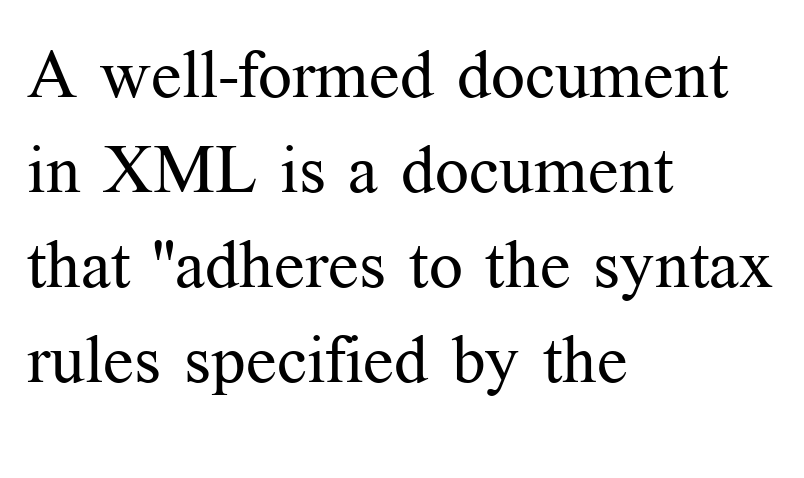
The image shows 67 px regular-weight serif type, upright; set left-aligned, normal line spacing (1.42x), normal letter spacing, not underlined; medium stroke contrast and a medium x-height.
